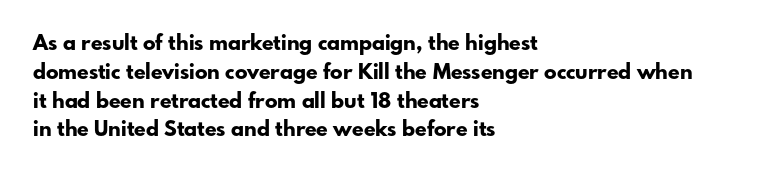
Leftover space on each line is placed entirely after the last word. The baseline area is clear. Tracking value appears to be zero — textbook default spacing. Is the type bold? Yes — the strokes are clearly thick and heavy.
